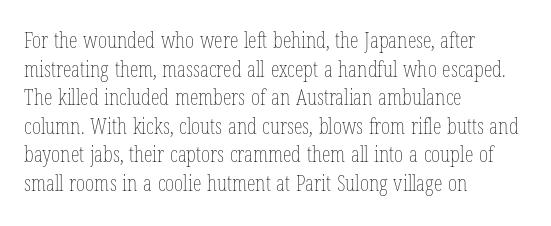
Check the space under the baseline: it is left empty. Characters follow at the spacing the type designer built in. These glyphs show unthickened strokes, regular width or finer. This is the regular roman posture of the typeface. A typesetter would call this leading conventional body-copy spacing. The compositor pushed each line to the left boundary.
